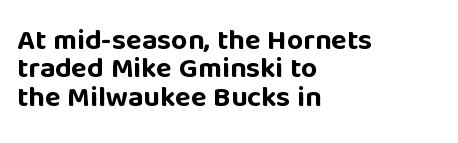
The image shows 29 px bold sans-serif type, upright; set left-aligned, tight line spacing (0.98x), normal letter spacing, not underlined; low stroke contrast and a large x-height.
